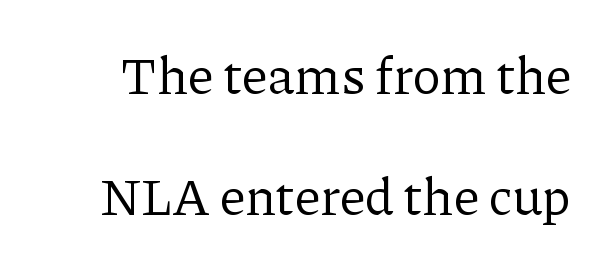
The image shows 52 px regular-weight serif type, upright; set loose line spacing (2.33x), normal letter spacing, not underlined; low stroke contrast and a medium x-height.
